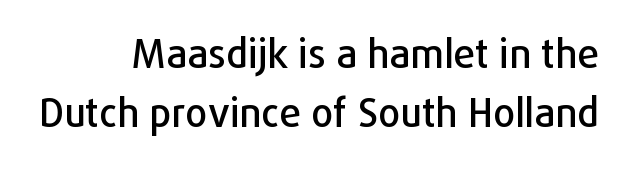
The image shows 39 px sans-serif type, upright; set right-aligned, normal line spacing (1.52x), normal letter spacing, not underlined; low stroke contrast and a medium x-height.
